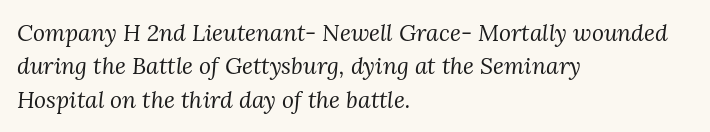
{"italic": "yes", "lean": "right", "slant_degrees": 3, "bold": "no", "underline": "no", "align": "left", "line_spacing": "normal", "line_spacing_ratio": 1.45, "letter_spacing": "normal", "letter_spacing_em": 0.0, "glyph_px": 23}
